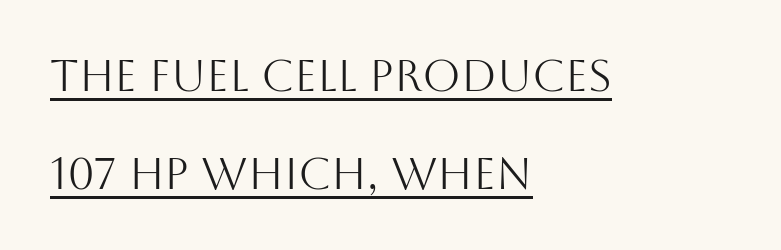
No extra ink here — the face is not bold. Students, note that the glyphs here touch the page at normal intervals. Character widths vary here, with narrow letters taking less room than wide ones. Underlining? Definitely there. Unlike italic type, these characters show no tilt at all.
